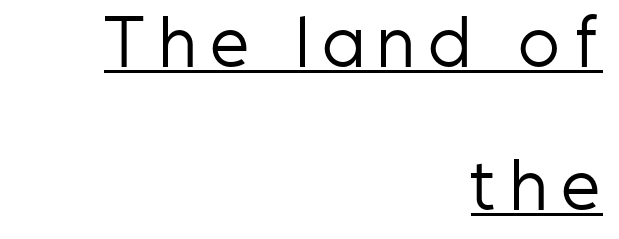
The image shows 61 px regular-weight, condensed sans-serif type, upright; set right-aligned, loose line spacing (2.34x), unusually wide letter spacing (+0.25 em), underlined; low stroke contrast and a medium x-height.
